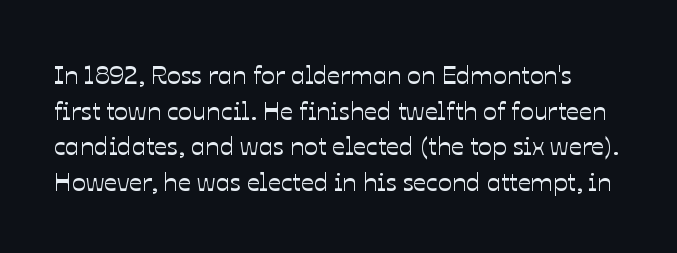
The image shows 26 px text type, upright; set normal line spacing (1.37x), normal letter spacing, not underlined.
